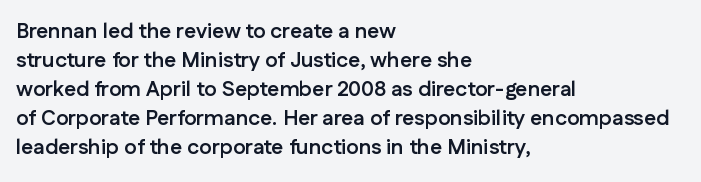
The lines are quadded left. These lines keep a tight, regular rhythm from letter to letter. The gap between lines stays unmarked. It's the straight-up-and-down kind of type. The rendering uses a moderate line-height, typical for paragraphs. Pretty heavy lettering here — definitely bold.
